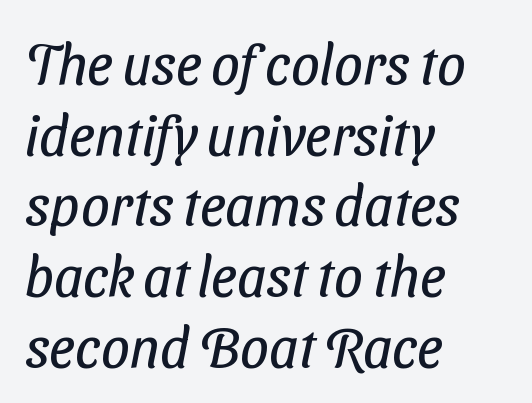
The image shows 57 px regular-weight, condensed sans-serif type; set left-aligned, line spacing 1.24x, normal letter spacing, not underlined; low stroke contrast and a medium x-height.
